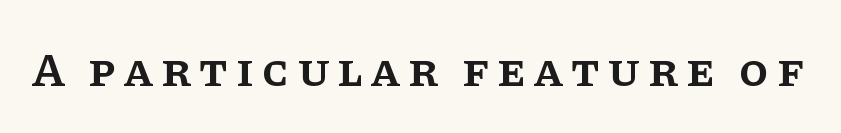
Q: Is the text bold? A: Semi-bold.
Q: Is the text italic (slanted)? A: No, it is upright.
Q: Is the typeface a serif or a sans-serif typeface? A: Serif.
Q: Is the text underlined? A: No.
Q: Width (condensed, normal, or wide)? A: Normal.
Q: Stroke contrast? A: Low.
Q: x-height? A: Large.
Q: Monospaced? A: No.
